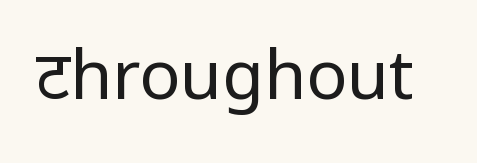
Q: Is the text bold? A: No.
Q: Is the text italic (slanted)? A: No, it is upright.
Q: Is the typeface a serif or a sans-serif typeface? A: Sans-serif.
Q: Is the text underlined? A: No.
Q: Is the spacing between letters normal or unusually wide? A: Normal.
Q: Width (condensed, normal, or wide)? A: Condensed.
Q: Stroke contrast? A: Low.
